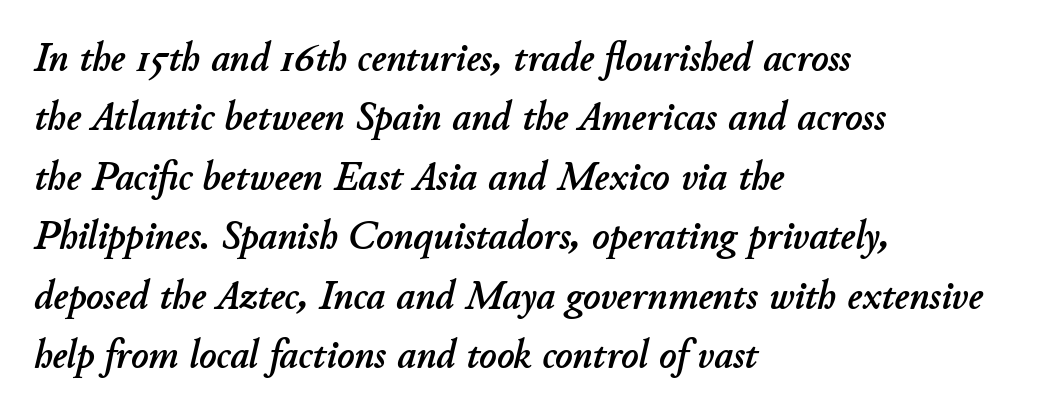
{"italic": "yes", "lean": "right", "slant_degrees": 11, "width": "normal", "stroke_contrast": "low", "x_height": "small", "monospaced": "no", "underline": "no", "align": "left", "line_spacing": "normal", "line_spacing_ratio": 1.45, "letter_spacing": "normal", "letter_spacing_em": 0.0, "glyph_px": 41}
